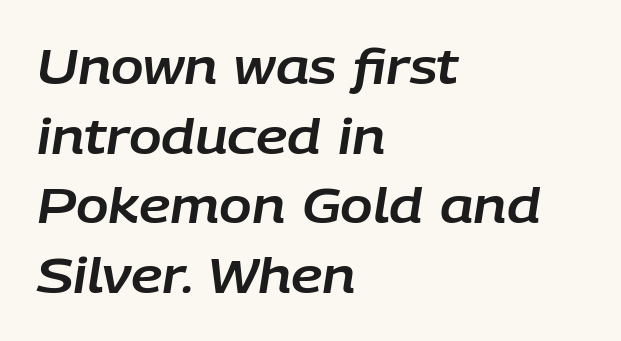
Q: Is the text italic (slanted)? A: Yes, it leans right by about 9 degrees.
Q: Is the text underlined? A: No.
Q: How is the paragraph aligned? A: Left-aligned.
Q: Is the spacing between letters normal or unusually wide? A: Normal.
Q: Is the spacing between lines tight, normal or loose? A: Normal.
Q: Width (condensed, normal, or wide)? A: Normal.
Q: Stroke contrast? A: Low.
Q: x-height? A: Large.
Q: Monospaced? A: No.
